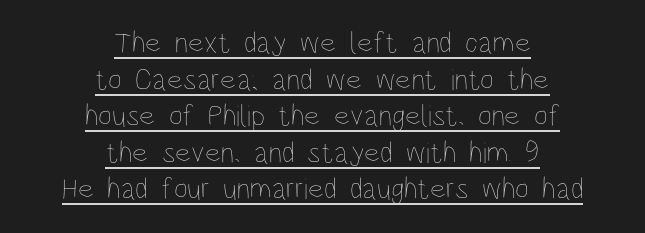
The image shows 30 px thin, condensed type, upright; set centered, line spacing 1.22x, normal letter spacing, underlined; low stroke contrast and a large x-height.
